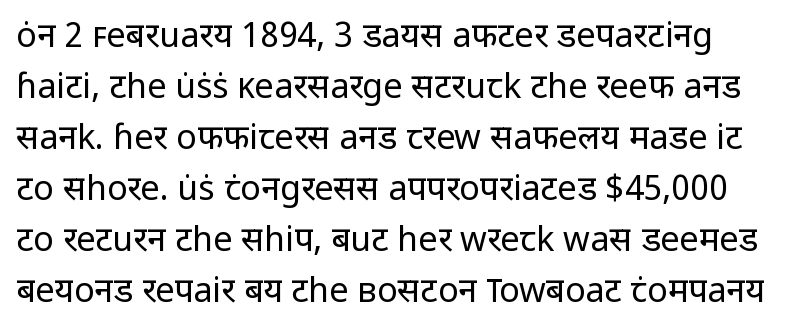
{"serif": "no", "italic": "no", "bold": "no", "weight": "regular", "width": "normal", "stroke_contrast": "low", "x_height": "medium", "monospaced": "no", "underline": "no", "line_spacing": "normal", "line_spacing_ratio": 1.5, "letter_spacing": "normal", "letter_spacing_em": 0.0, "glyph_px": 34}
